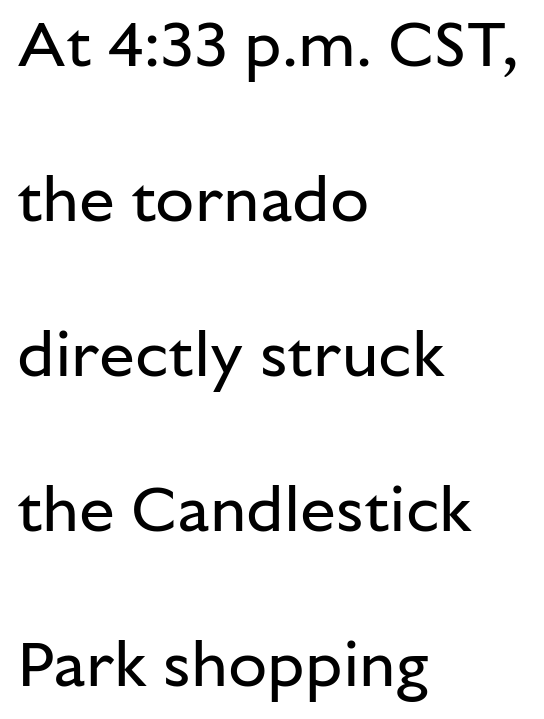
Q: Is the text bold? A: No.
Q: Is the text italic (slanted)? A: No, it is upright.
Q: Is the typeface a serif or a sans-serif typeface? A: Sans-serif.
Q: Is the text underlined? A: No.
Q: How is the paragraph aligned? A: Left-aligned.
Q: Is the spacing between letters normal or unusually wide? A: Normal.
Q: Is the spacing between lines tight, normal or loose? A: Loose.
Q: Width (condensed, normal, or wide)? A: Normal.
Q: Stroke contrast? A: Low.
Q: x-height? A: Medium.
Q: Monospaced? A: No.
